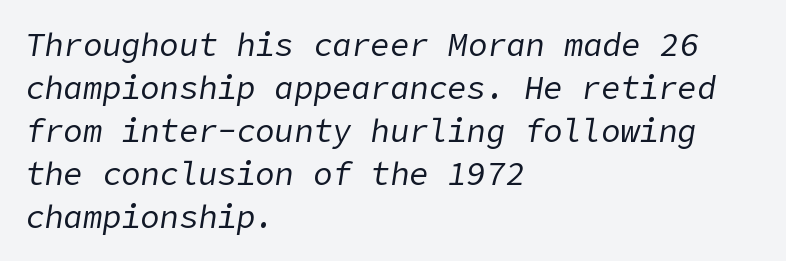
{"italic": "yes", "lean": "right", "slant_degrees": 9, "bold": "no", "weight": "regular", "width": "normal", "stroke_contrast": "low", "x_height": "medium", "underline": "no", "align": "left", "line_spacing": "normal", "line_spacing_ratio": 1.34, "letter_spacing": "normal", "letter_spacing_em": 0.0, "glyph_px": 32}
